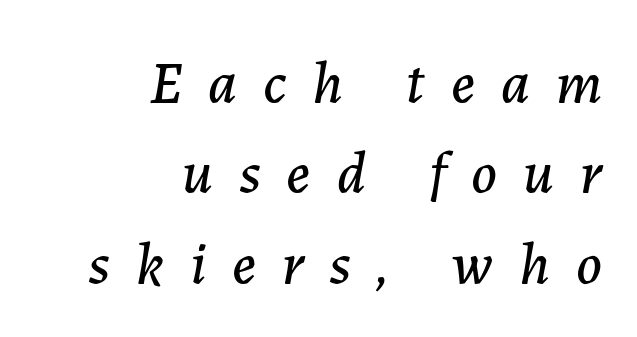
Q: Is the text italic (slanted)? A: Yes, it leans right by about 7 degrees.
Q: Is the text underlined? A: No.
Q: How is the paragraph aligned? A: Right-aligned.
Q: Is the spacing between letters normal or unusually wide? A: Unusually wide.
Q: Is the spacing between lines tight, normal or loose? A: Normal.
Q: Width (condensed, normal, or wide)? A: Normal.
Q: Stroke contrast? A: Low.
Q: x-height? A: Medium.
Q: Monospaced? A: No.
